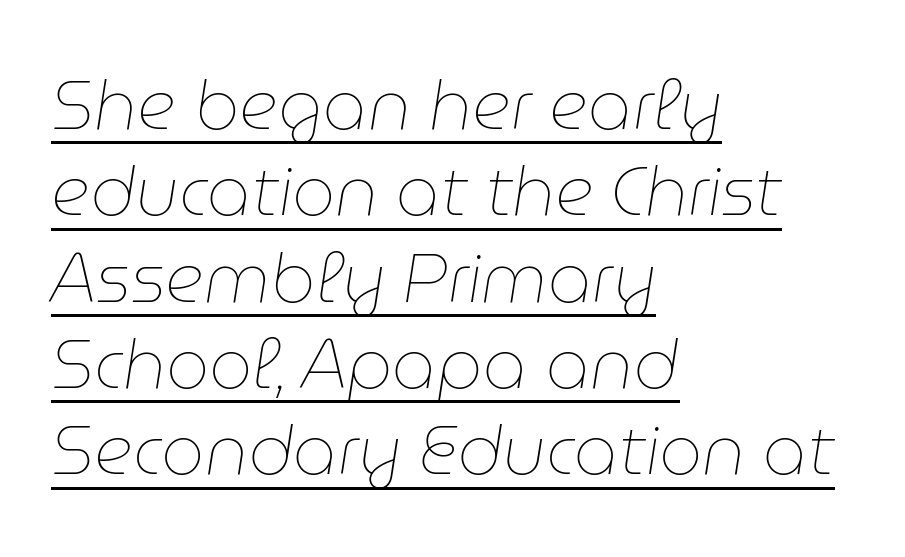
{"italic": "yes", "lean": "right", "slant_degrees": 9, "bold": "no", "weight": "thin", "width": "normal", "stroke_contrast": "low", "x_height": "medium", "monospaced": "no", "underline": "yes", "align": "left", "line_spacing": "normal", "line_spacing_ratio": 1.27, "letter_spacing": "normal", "letter_spacing_em": 0.0, "glyph_px": 68}
